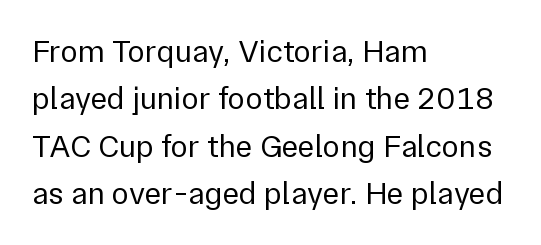
Short note: letters normally spaced. A typesetter would label this face a sans. The ragged edge is on the right, which tells us the setting is flush left. Rows of type keep a routine distance in the vertical direction.
